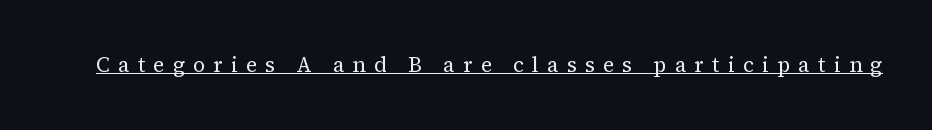
The image shows 21 px text type, upright; set unusually wide letter spacing (+0.39 em), underlined.
